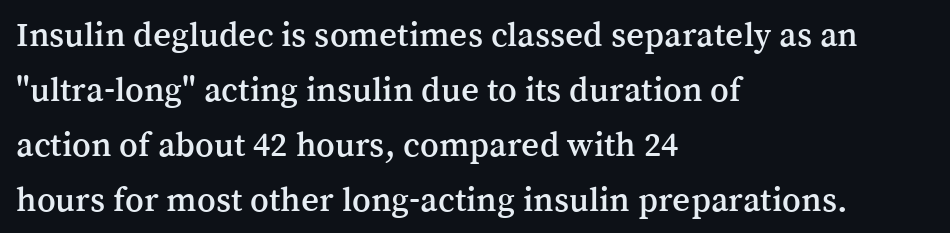
The image shows 35 px serif type, upright; set left-aligned, normal line spacing (1.57x), normal letter spacing, not underlined; medium stroke contrast and a medium x-height.
